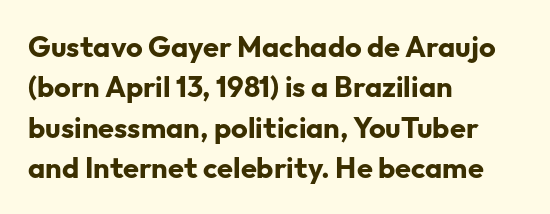
The image shows 29 px bold sans-serif type, upright; set left-aligned, normal line spacing (1.39x), normal letter spacing, not underlined; low stroke contrast and a medium x-height.
